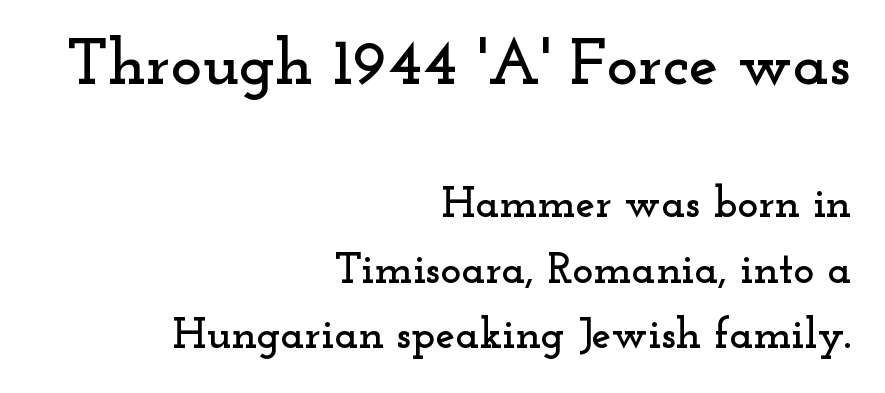
Q: Is the text italic (slanted)? A: No, it is upright.
Q: Is the typeface a serif or a sans-serif typeface? A: Serif.
Q: Is the text underlined? A: No.
Q: How is the paragraph aligned? A: Right-aligned.
Q: Is the spacing between letters normal or unusually wide? A: Normal.
Q: Is the spacing between lines tight, normal or loose? A: Normal.
Q: Which block of text is set in a larger size, the first (top) or the second (bottom)? A: The first (top) one.
Q: Width (condensed, normal, or wide)? A: Wide.
Q: Stroke contrast? A: Low.
Q: x-height? A: Small.
Q: Monospaced? A: No.
